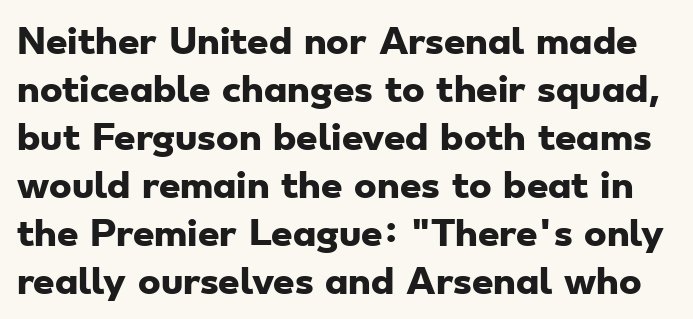
{"serif": "no", "bold": "yes", "weight": "heavy", "width": "wide", "stroke_contrast": "low", "x_height": "small", "monospaced": "no", "underline": "no", "line_spacing": "normal", "line_spacing_ratio": 1.41, "letter_spacing": "normal", "letter_spacing_em": 0.0, "glyph_px": 34}
